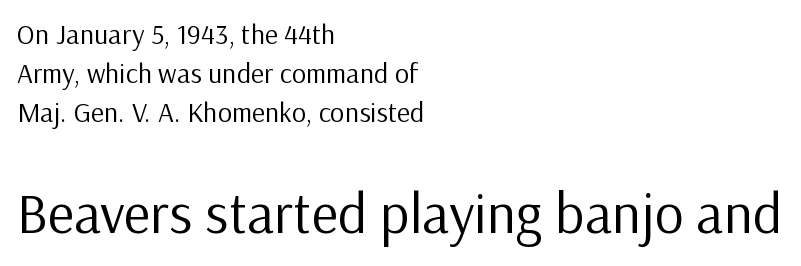
Q: Is the text bold? A: No.
Q: Is the text italic (slanted)? A: No, it is upright.
Q: Is the typeface a serif or a sans-serif typeface? A: Sans-serif.
Q: Is the text underlined? A: No.
Q: How is the paragraph aligned? A: Left-aligned.
Q: Is the spacing between letters normal or unusually wide? A: Normal.
Q: Is the spacing between lines tight, normal or loose? A: Normal.
Q: Which block of text is set in a larger size, the first (top) or the second (bottom)? A: The second (bottom) one.
Q: Width (condensed, normal, or wide)? A: Normal.
Q: Stroke contrast? A: Low.
Q: x-height? A: Medium.
Q: Monospaced? A: No.
